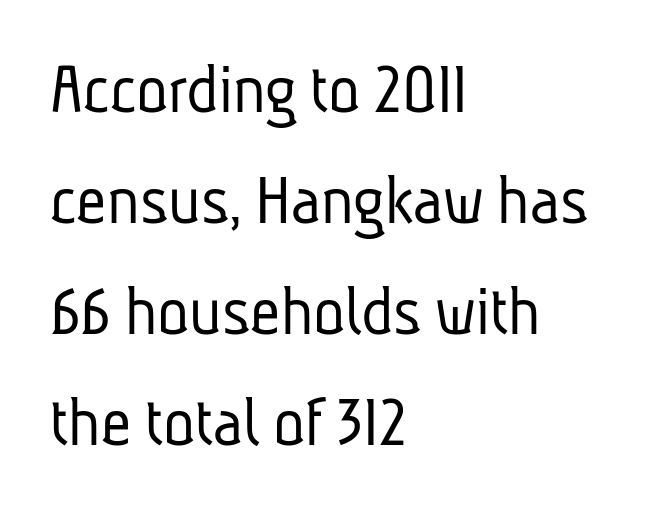
These lines are rendered in a variable-pitch font. Teacher's note: observe the even left margin — that is flush-left alignment. Stroke thickness stays within the range of a standard reading face or lighter. Short note: letters normally spaced.
